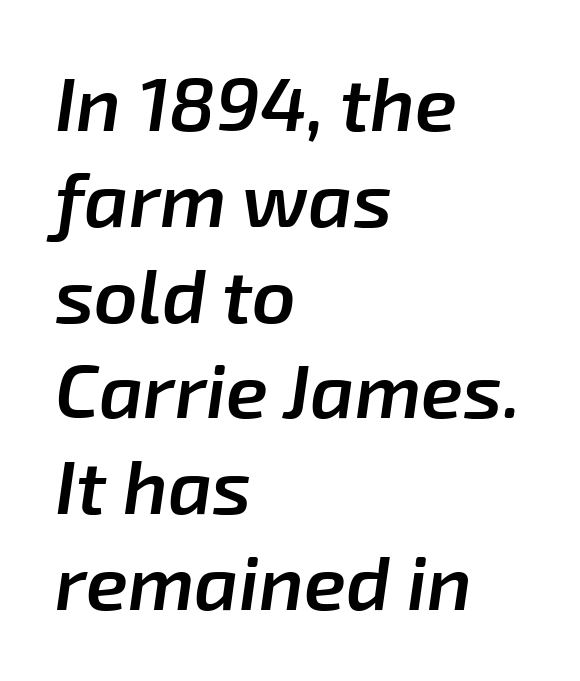
Q: Is the text bold? A: Semi-bold.
Q: Is the text italic (slanted)? A: Yes, it leans right by about 8 degrees.
Q: Is the text underlined? A: No.
Q: How is the paragraph aligned? A: Left-aligned.
Q: Is the spacing between letters normal or unusually wide? A: Normal.
Q: Is the spacing between lines tight, normal or loose? A: Normal.
Q: Width (condensed, normal, or wide)? A: Normal.
Q: Stroke contrast? A: Low.
Q: x-height? A: Medium.
Q: Monospaced? A: No.
